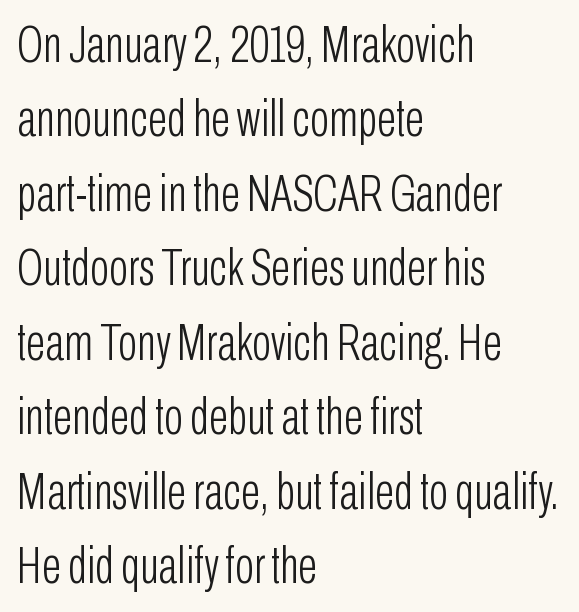
{"serif": "no", "italic": "no", "bold": "no", "weight": "light", "width": "condensed", "stroke_contrast": "low", "x_height": "medium", "monospaced": "no", "underline": "no", "align": "left", "line_spacing": "normal", "line_spacing_ratio": 1.46, "letter_spacing": "normal", "letter_spacing_em": 0.0, "glyph_px": 51}
